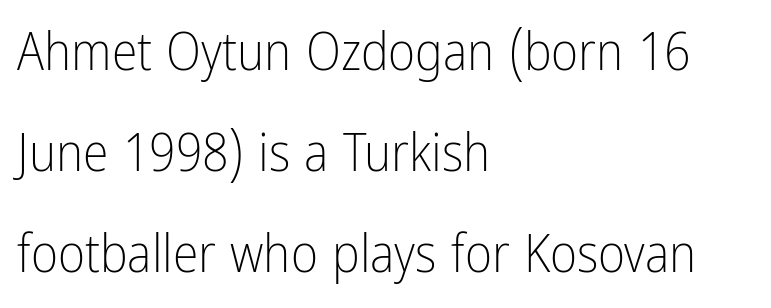
The image shows 52 px light, condensed sans-serif type, upright; set left-aligned, loose line spacing (1.94x), normal letter spacing, not underlined; low stroke contrast and a medium x-height.
